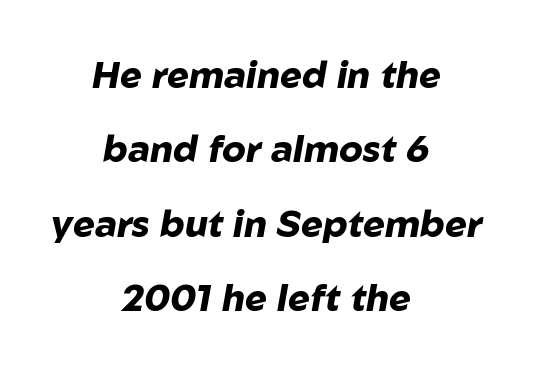
This sample has the flowing, uneven cadence of proportional lettering. The rendering uses a large line-height, opening up the rows. The paragraph has two soft edges and a firm central axis. Typographic density is high because the face is bold. Honestly, the letter spacing is just normal — you wouldn't notice it.
